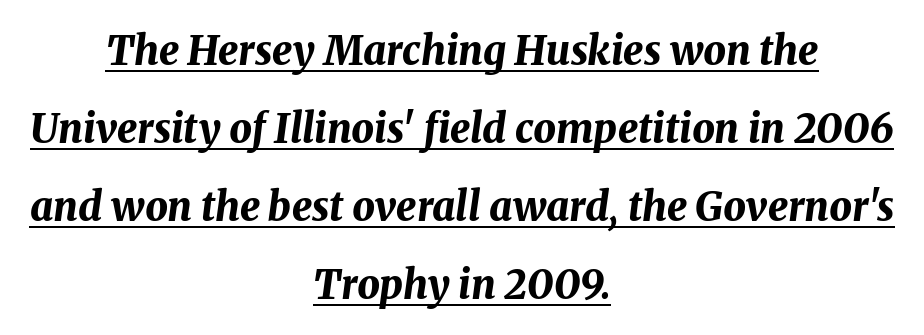
Each word holds together tightly as a unit, with standard inter-letter gaps. Compared with a flush-left layout, this one balances lines on the center instead. Proportional: the letters do not fall into vertical columns. Does the lettering tilt? It does — this is italic.
